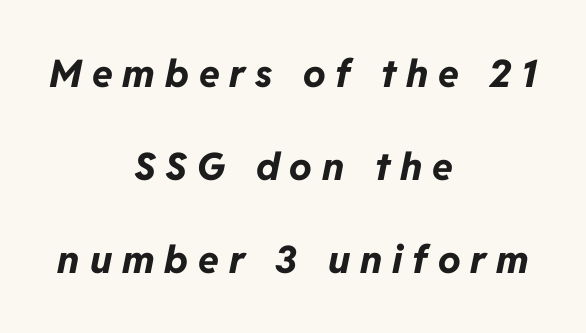
Q: Is the text bold? A: Yes.
Q: Is the text italic (slanted)? A: Yes, it leans right by about 11 degrees.
Q: Is the text underlined? A: No.
Q: How is the paragraph aligned? A: Centered.
Q: Is the spacing between letters normal or unusually wide? A: Unusually wide.
Q: Is the spacing between lines tight, normal or loose? A: Loose.
Q: Width (condensed, normal, or wide)? A: Normal.
Q: Stroke contrast? A: Low.
Q: x-height? A: Medium.
Q: Monospaced? A: No.
